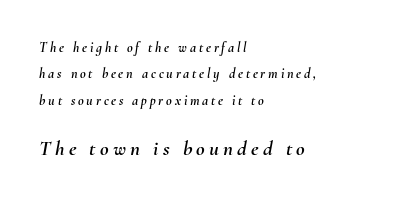
Q: Is the text italic (slanted)? A: Yes, it leans right by about 10 degrees.
Q: Is the text underlined? A: No.
Q: How is the paragraph aligned? A: Left-aligned.
Q: Is the spacing between letters normal or unusually wide? A: Unusually wide.
Q: Which block of text is set in a larger size, the first (top) or the second (bottom)? A: The second (bottom) one.
